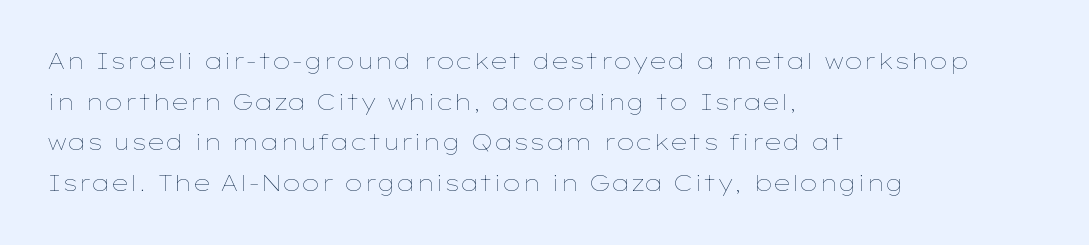
Q: Is the text bold? A: No.
Q: Is the text italic (slanted)? A: No, it is upright.
Q: Is the text underlined? A: No.
Q: How is the paragraph aligned? A: Left-aligned.
Q: Is the spacing between letters normal or unusually wide? A: Normal.
